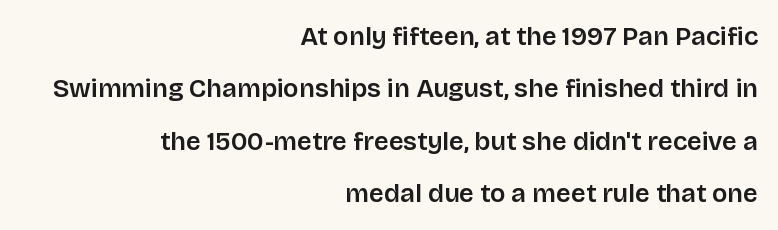
Loosely led — the rows are spread out. How are the letters spaced? Ordinarily, with no added tracking. Where is the straight margin? On the right. Bold? Not quite — semibold, heavier than regular but stopping short. Every character sits straight up, as roman type does. The baseline area is clear.
